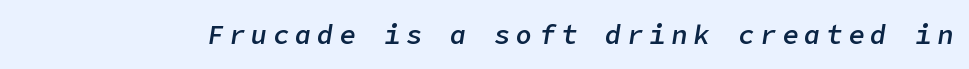
Q: Is the text bold? A: Semi-bold.
Q: Is the text italic (slanted)? A: Yes, it leans right by about 9 degrees.
Q: Is the text underlined? A: No.
Q: Is the spacing between letters normal or unusually wide? A: Unusually wide.
